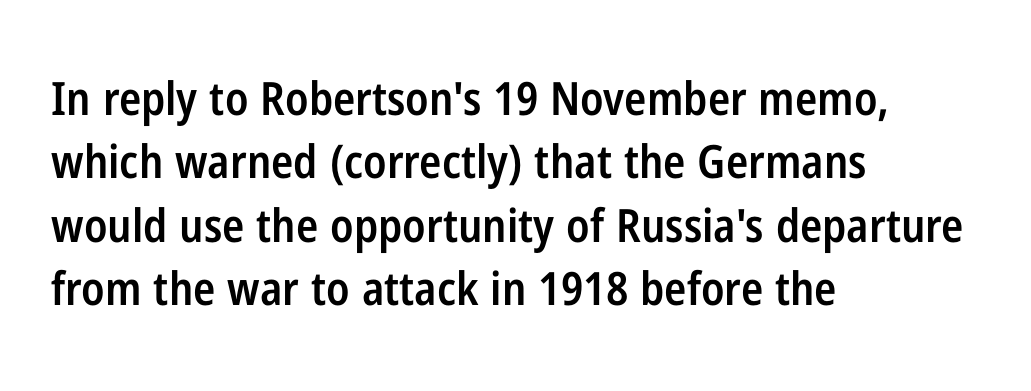
{"serif": "no", "italic": "no", "bold": "semi", "weight": "semibold", "width": "condensed", "stroke_contrast": "low", "x_height": "medium", "monospaced": "no", "underline": "no", "align": "left", "line_spacing": "normal", "line_spacing_ratio": 1.38, "letter_spacing": "normal", "letter_spacing_em": 0.0, "glyph_px": 46}
